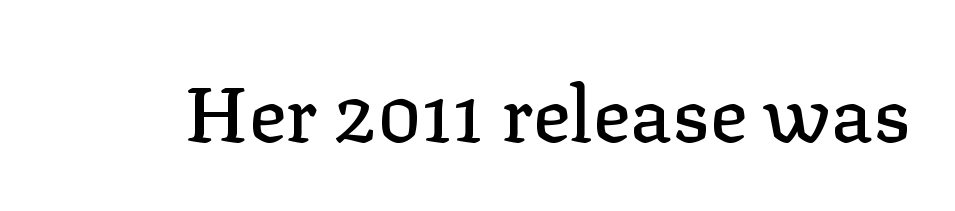
The image shows 78 px serif type, upright; set normal letter spacing, not underlined; low stroke contrast and a medium x-height.
